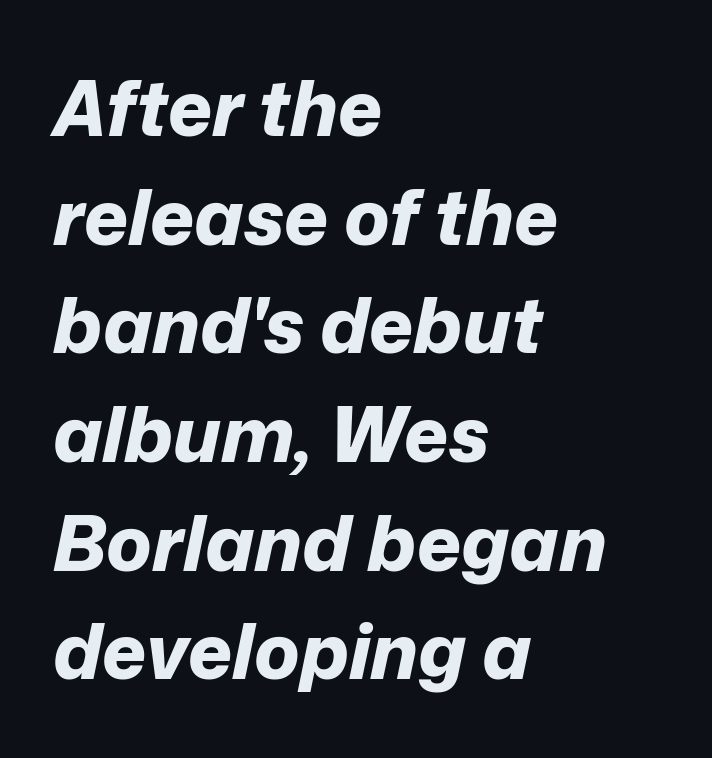
The image shows 76 px bold type, italic (leaning right); set left-aligned, normal line spacing (1.43x), normal letter spacing, not underlined; low stroke contrast and a medium x-height.
